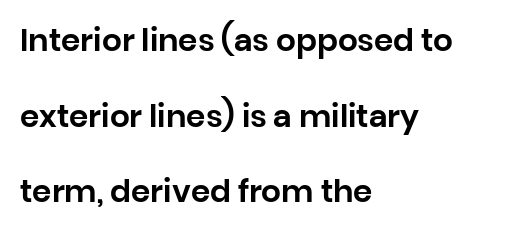
Stroke terminals: plain, sans-serif. Visually the block forms a straight wall on the left and a jagged coastline on the right. Ordinary non-slanted type is in use. The passage shown is typed in a proportional face where columns would drift. Successive baselines arrive slowly, with a big drop between each. The horizontal fit of the characters is conventional and even.
